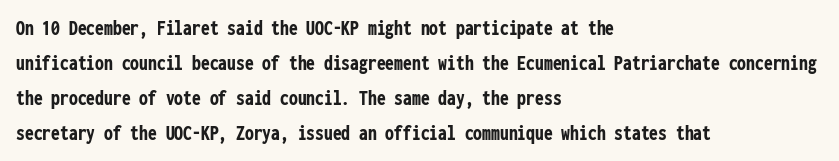
Q: Is the text bold? A: Yes.
Q: Is the text italic (slanted)? A: No, it is upright.
Q: Is the text underlined? A: No.
Q: How is the paragraph aligned? A: Left-aligned.
Q: Is the spacing between letters normal or unusually wide? A: Normal.
Q: Is the spacing between lines tight, normal or loose? A: Normal.
